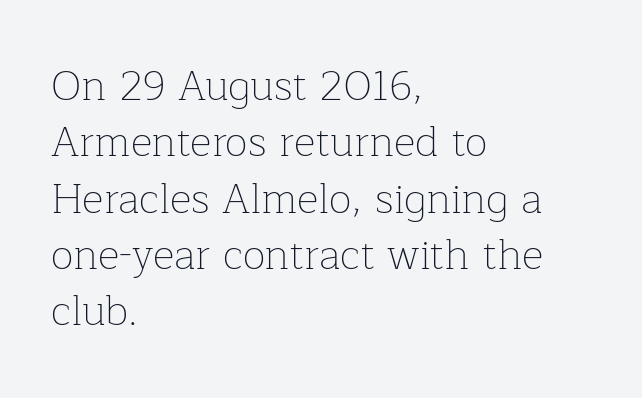
{"serif": "yes", "italic": "no", "bold": "no", "weight": "thin", "width": "normal", "stroke_contrast": "low", "x_height": "medium", "monospaced": "no", "underline": "no", "align": "left", "line_spacing": "normal", "line_spacing_ratio": 1.34, "letter_spacing": "normal", "letter_spacing_em": 0.0, "glyph_px": 42}
